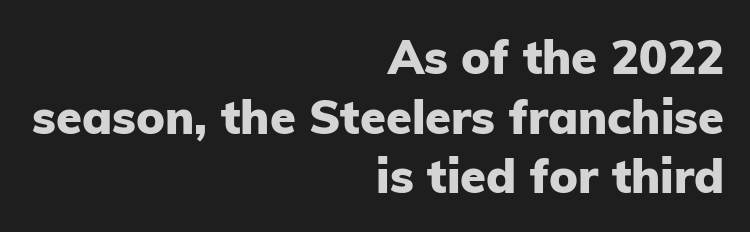
Q: Is the text bold? A: Yes.
Q: Is the text italic (slanted)? A: No, it is upright.
Q: Is the typeface a serif or a sans-serif typeface? A: Sans-serif.
Q: Is the text underlined? A: No.
Q: How is the paragraph aligned? A: Right-aligned.
Q: Is the spacing between letters normal or unusually wide? A: Normal.
Q: Is the spacing between lines tight, normal or loose? A: Normal.
Q: Width (condensed, normal, or wide)? A: Normal.
Q: Stroke contrast? A: Low.
Q: x-height? A: Medium.
Q: Monospaced? A: No.
